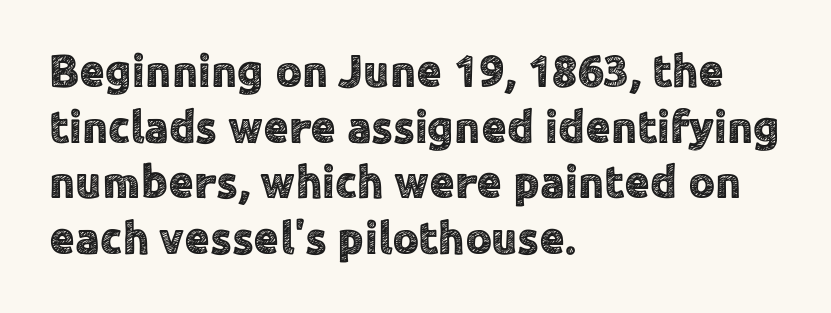
The image shows 46 px sans-serif type, upright; set left-aligned, line spacing 1.21x, normal letter spacing, not underlined; a medium x-height.
